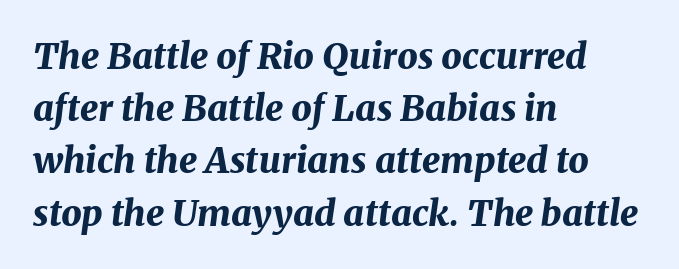
{"italic": "yes", "lean": "right", "slant_degrees": 8, "bold": "yes", "weight": "bold", "width": "normal", "stroke_contrast": "medium", "x_height": "medium", "monospaced": "no", "underline": "no", "align": "left", "line_spacing": "normal", "line_spacing_ratio": 1.45, "letter_spacing": "normal", "letter_spacing_em": 0.0, "glyph_px": 36}
